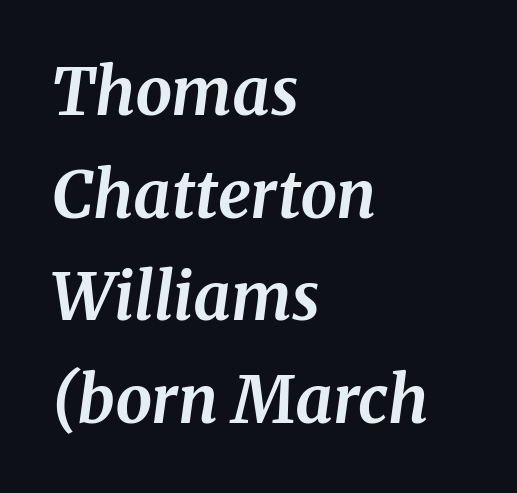
Q: Is the text bold? A: Yes.
Q: Is the text italic (slanted)? A: Yes, it leans right by about 8 degrees.
Q: Is the typeface a serif or a sans-serif typeface? A: Serif.
Q: Is the text underlined? A: No.
Q: How is the paragraph aligned? A: Left-aligned.
Q: Is the spacing between letters normal or unusually wide? A: Normal.
Q: Is the spacing between lines tight, normal or loose? A: Normal.
Q: Width (condensed, normal, or wide)? A: Normal.
Q: Stroke contrast? A: Medium.
Q: x-height? A: Medium.
Q: Monospaced? A: No.
